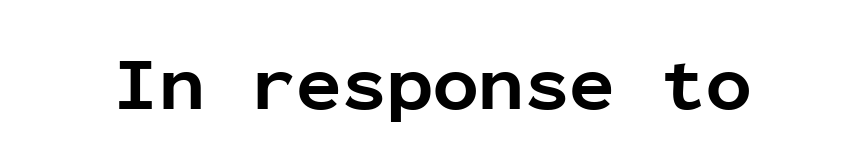
The image shows 76 px bold sans-serif type, upright, monospaced; set normal letter spacing, not underlined; low stroke contrast and a medium x-height.
